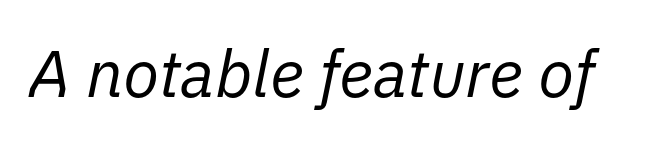
The image shows 66 px regular-weight type, italic (leaning right); set normal letter spacing, not underlined; low stroke contrast and a medium x-height.
